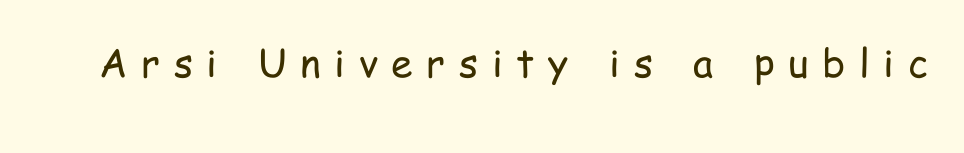
{"serif": "no", "italic": "no", "bold": "no", "weight": "regular", "width": "condensed", "stroke_contrast": "low", "x_height": "medium", "monospaced": "no", "underline": "no", "letter_spacing": "wide", "letter_spacing_em": 0.35, "glyph_px": 39}
